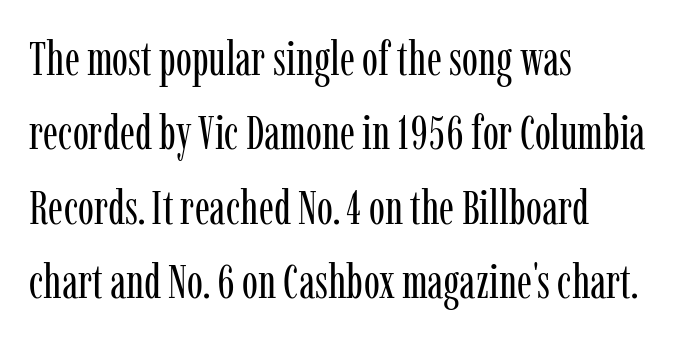
The image shows 48 px regular-weight, condensed serif type, upright; set left-aligned, normal line spacing (1.55x), normal letter spacing, not underlined; low stroke contrast and a medium x-height.
